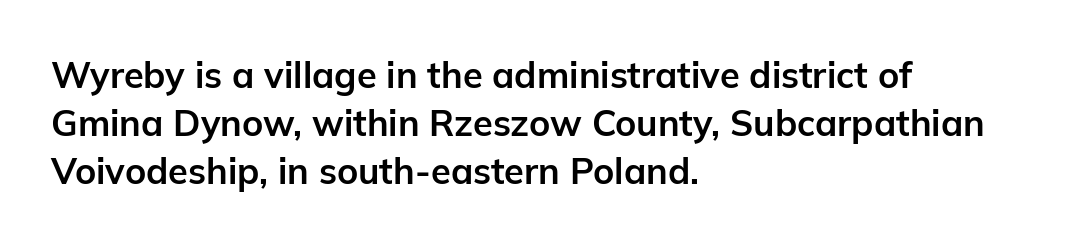
{"serif": "no", "italic": "no", "bold": "yes", "weight": "bold", "width": "normal", "stroke_contrast": "low", "x_height": "medium", "monospaced": "no", "underline": "no", "align": "left", "line_spacing": "normal", "line_spacing_ratio": 1.33, "letter_spacing": "normal", "letter_spacing_em": 0.0, "glyph_px": 36}
